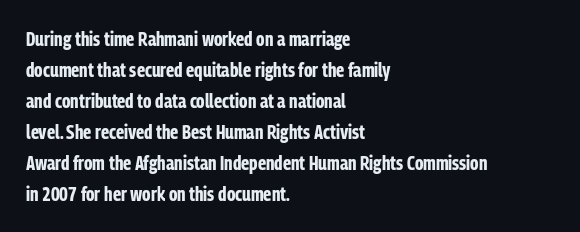
{"italic": "no", "bold": "yes", "underline": "no", "align": "left", "line_spacing": "normal", "line_spacing_ratio": 1.55, "letter_spacing": "normal", "letter_spacing_em": 0.0, "glyph_px": 20}
